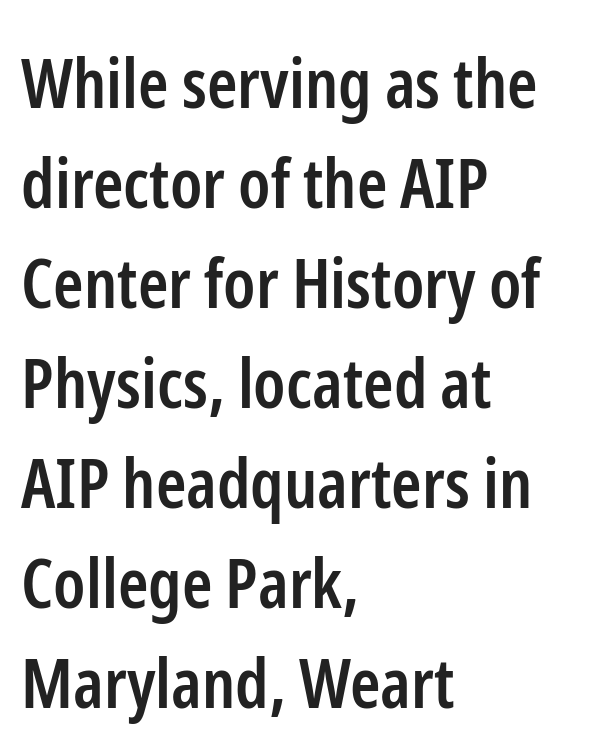
Looks like regular typesetting: each glyph gets only the width it needs. Leftover space on each line is placed entirely after the last word. What weight is shown? A semibold, between regular and bold. If you drew a line through each stem, it would be perfectly vertical.
